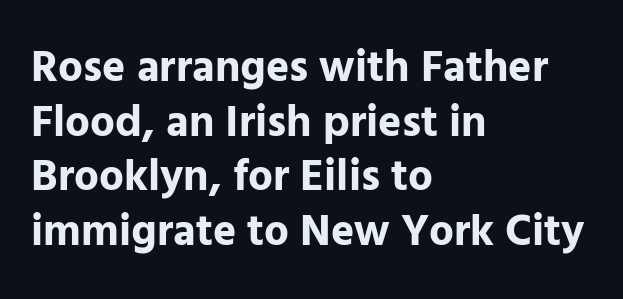
The image shows 44 px bold sans-serif type, upright; set left-aligned, line spacing 1.24x, normal letter spacing, not underlined; low stroke contrast and a medium x-height.
